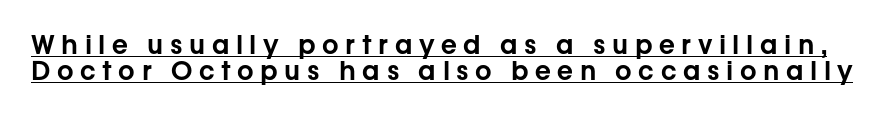
Q: Is the text italic (slanted)? A: No, it is upright.
Q: Is the text underlined? A: Yes.
Q: Is the spacing between letters normal or unusually wide? A: Unusually wide.
Q: Is the spacing between lines tight, normal or loose? A: Tight.
